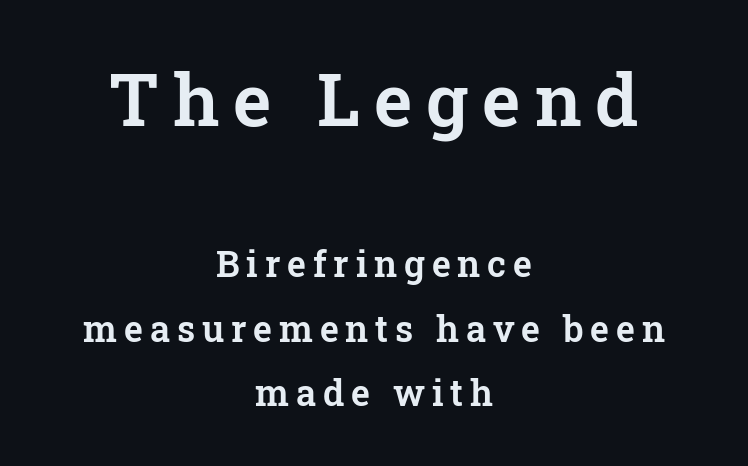
Q: Is the text italic (slanted)? A: No, it is upright.
Q: Is the typeface a serif or a sans-serif typeface? A: Serif.
Q: Is the text underlined? A: No.
Q: How is the paragraph aligned? A: Centered.
Q: Which block of text is set in a larger size, the first (top) or the second (bottom)? A: The first (top) one.
Q: Width (condensed, normal, or wide)? A: Normal.
Q: Stroke contrast? A: Low.
Q: x-height? A: Medium.
Q: Monospaced? A: No.
